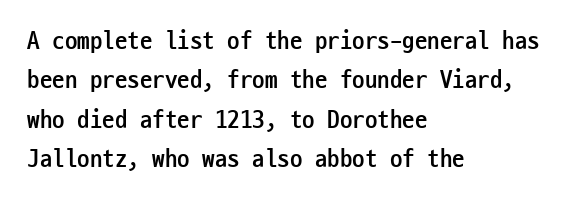
The image shows 25 px bold type, upright; set left-aligned, normal line spacing (1.58x), normal letter spacing, not underlined.
